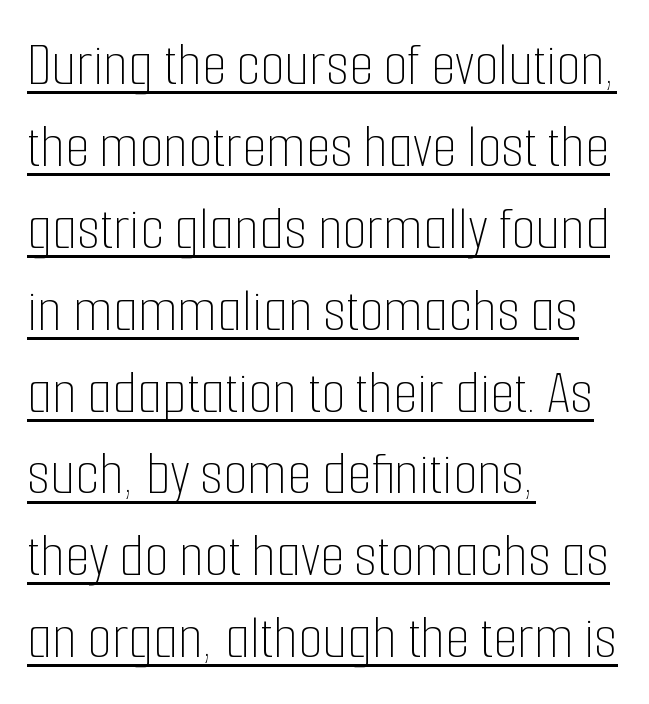
{"italic": "no", "bold": "no", "weight": "thin", "width": "condensed", "stroke_contrast": "low", "x_height": "medium", "monospaced": "no", "underline": "yes", "align": "left", "line_spacing": "normal", "line_spacing_ratio": 1.3, "letter_spacing": "normal", "letter_spacing_em": 0.0, "glyph_px": 63}
